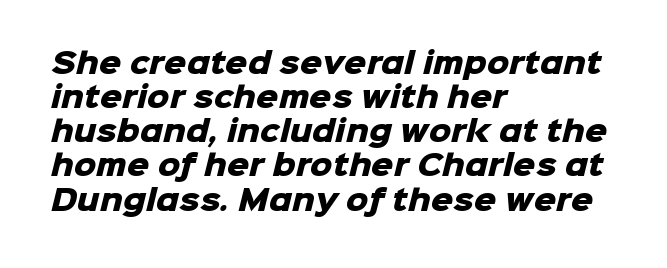
{"serif": "no", "bold": "yes", "weight": "heavy", "width": "normal", "stroke_contrast": "low", "x_height": "medium", "monospaced": "no", "underline": "no", "align": "left", "line_spacing_ratio": 1.22, "letter_spacing": "normal", "letter_spacing_em": 0.0, "glyph_px": 28}
